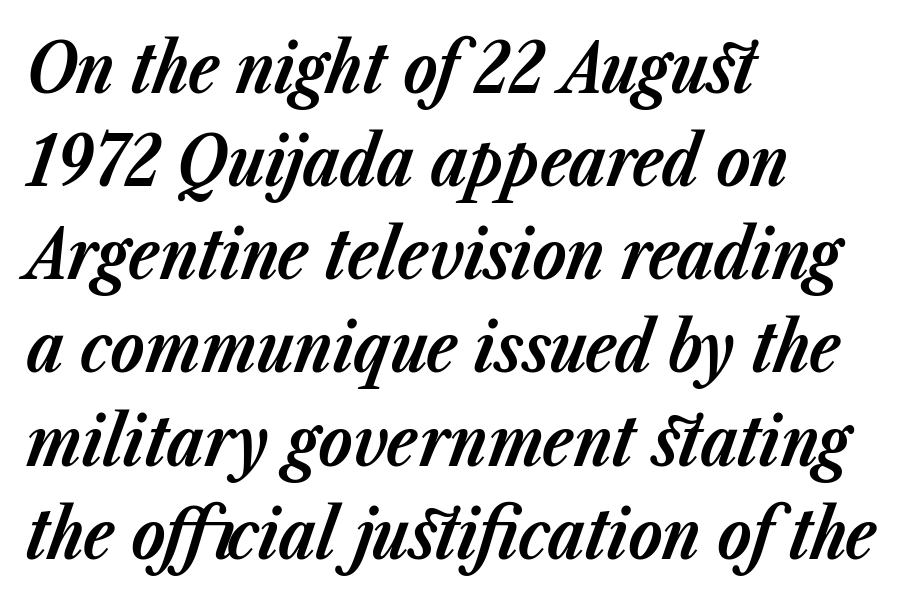
Q: Is the text bold? A: Yes.
Q: Is the text italic (slanted)? A: Yes, it leans right by about 23 degrees.
Q: Is the text underlined? A: No.
Q: How is the paragraph aligned? A: Left-aligned.
Q: Is the spacing between letters normal or unusually wide? A: Normal.
Q: Is the spacing between lines tight, normal or loose? A: Normal.
Q: Width (condensed, normal, or wide)? A: Normal.
Q: Stroke contrast? A: Low.
Q: x-height? A: Medium.
Q: Monospaced? A: No.
